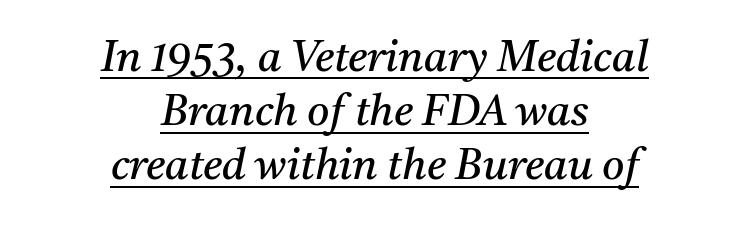
These lines stack symmetrically, like a column narrowing and widening about its center. Tall strokes in this sample are angled rather than plumb. Regular leading. The weight would be labelled regular, book, light, or lighter still. Classification — serif. This sample has the flowing, uneven cadence of proportional lettering.
